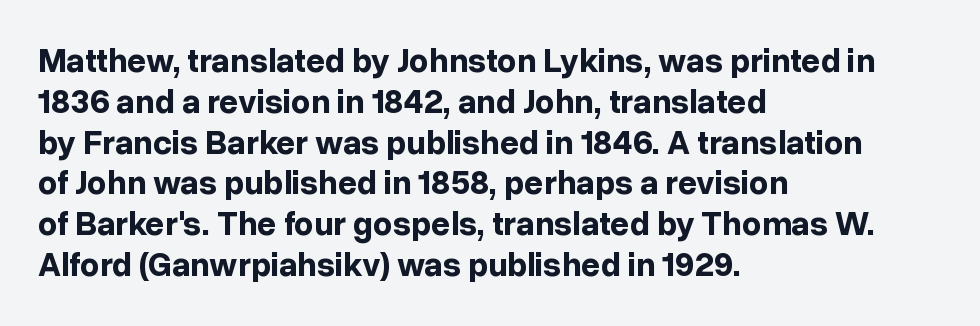
{"serif": "no", "italic": "no", "bold": "yes", "weight": "bold", "width": "normal", "stroke_contrast": "low", "x_height": "medium", "monospaced": "no", "underline": "no", "align": "left", "line_spacing_ratio": 1.2, "letter_spacing": "normal", "letter_spacing_em": 0.0, "glyph_px": 34}
